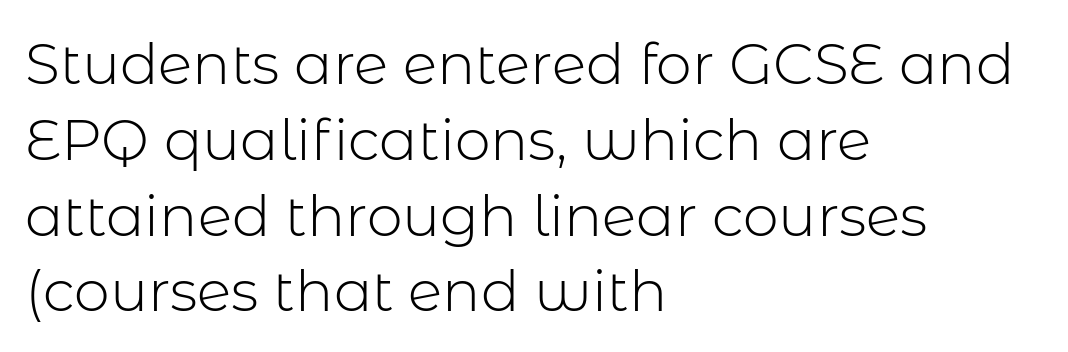
Is this a heavy cut? Hardly; it is regular or lighter. Check the space under the baseline: it is left empty. This sample has the flowing, uneven cadence of proportional lettering. Reading down the column, the eye jumps a familiar distance to each next line. In CSS terms this would be text-align: left. Designer's note — italics off, roman on.
